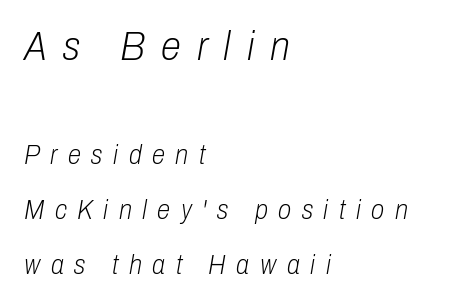
The image shows 41 px light, condensed type, italic (leaning right); set left-aligned, loose line spacing (2.03x), unusually wide letter spacing (+0.39 em), not underlined; the first (top) block is 1.52x larger; low stroke contrast and a medium x-height.
